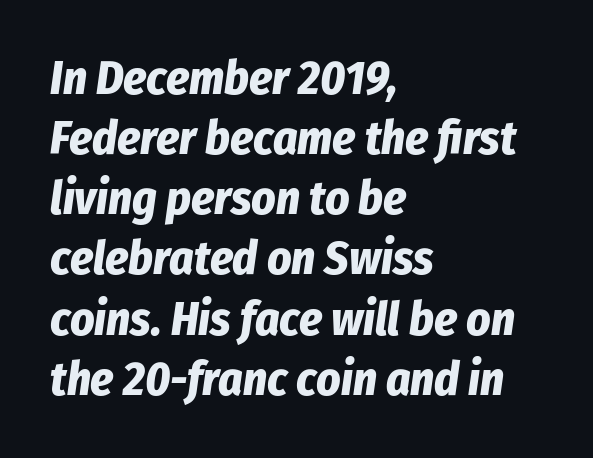
The string is rendered with underlining switched off. This rendering uses left alignment, leaving the right contour irregular. The letters advance in unequal steps, a hallmark of proportional type. Leading: standard.
